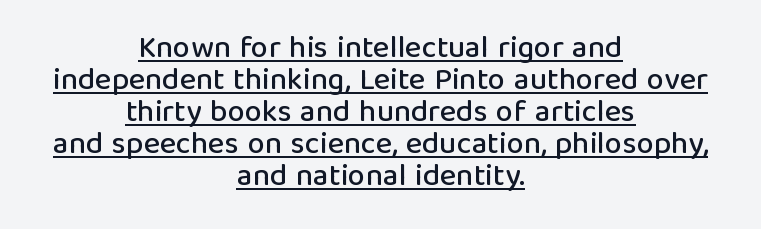
This sample has the flowing, uneven cadence of proportional lettering. In designer terms, the underline attribute is active on this setting. One glance says dense: line gaps are narrower than usual. How are the letters spaced? Ordinarily, with no added tracking. Neither beginnings nor endings align; midpoints do.
